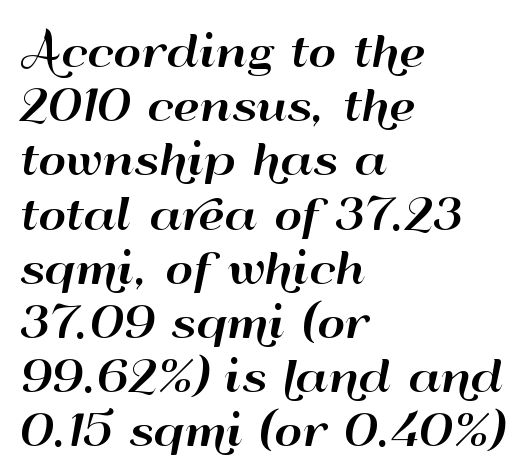
Q: Is the text italic (slanted)? A: Yes.
Q: Is the typeface a serif or a sans-serif typeface? A: Sans-serif.
Q: Is the text underlined? A: No.
Q: How is the paragraph aligned? A: Left-aligned.
Q: Is the spacing between letters normal or unusually wide? A: Normal.
Q: Is the spacing between lines tight, normal or loose? A: Normal.
Q: Width (condensed, normal, or wide)? A: Wide.
Q: Stroke contrast? A: High.
Q: x-height? A: Small.
Q: Monospaced? A: No.
